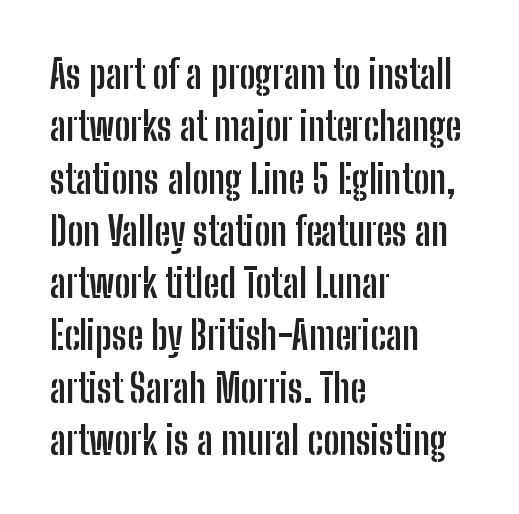
Q: Is the text bold? A: Yes.
Q: Is the text italic (slanted)? A: No, it is upright.
Q: Is the typeface a serif or a sans-serif typeface? A: Sans-serif.
Q: Is the text underlined? A: No.
Q: How is the paragraph aligned? A: Left-aligned.
Q: Is the spacing between letters normal or unusually wide? A: Normal.
Q: Is the spacing between lines tight, normal or loose? A: Normal.
Q: Width (condensed, normal, or wide)? A: Condensed.
Q: Stroke contrast? A: Low.
Q: x-height? A: Medium.
Q: Monospaced? A: No.
